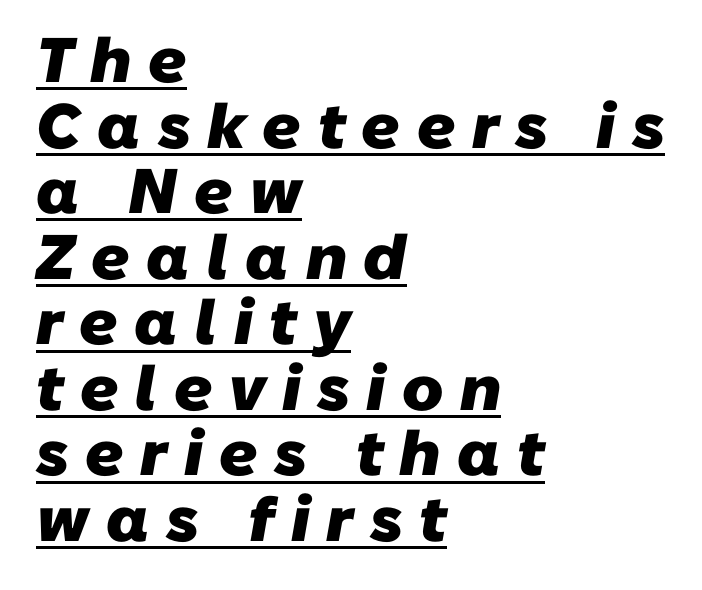
Looks like regular typesetting: each glyph gets only the width it needs. In terms of leading, this rendering errs on the cramped side. These lines have a slow, spaced-out rhythm from letter to letter. The letters are bold, with thick, heavy strokes. Typographically, this falls in the sans-serif category. These lines stack with their left ends in a neat column.
